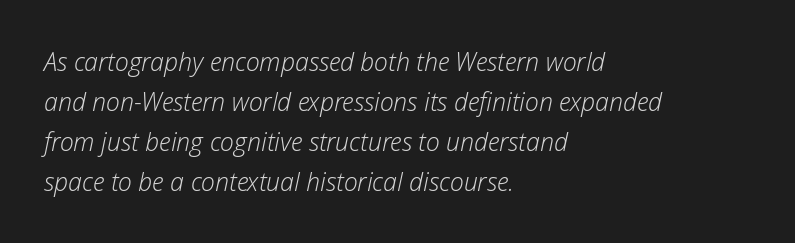
Each row of text sits above clean, open space. Reading down the column, the eye jumps a familiar distance to each next line. The passage shown is not bold in any degree. The passage is arranged the way most books set body copy — flush left. Tracking here is standard; glyphs follow each other at the usual distance.
